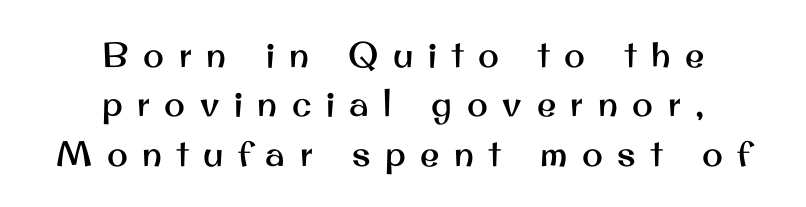
{"serif": "no", "italic": "no", "width": "normal", "stroke_contrast": "medium", "x_height": "small", "monospaced": "no", "underline": "no", "align": "center", "line_spacing": "normal", "line_spacing_ratio": 1.41, "letter_spacing": "wide", "letter_spacing_em": 0.42, "glyph_px": 35}
